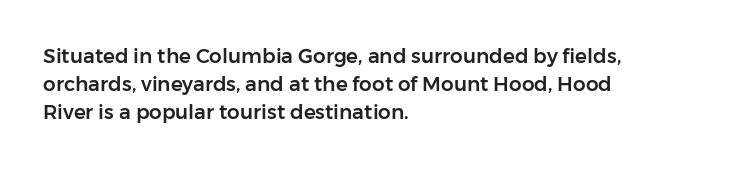
The image shows 20 px text type, upright; set left-aligned, normal line spacing (1.41x), normal letter spacing, not underlined.
